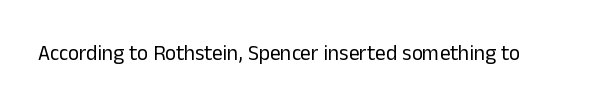
The image shows 21 px text type, upright; set normal letter spacing, not underlined.
